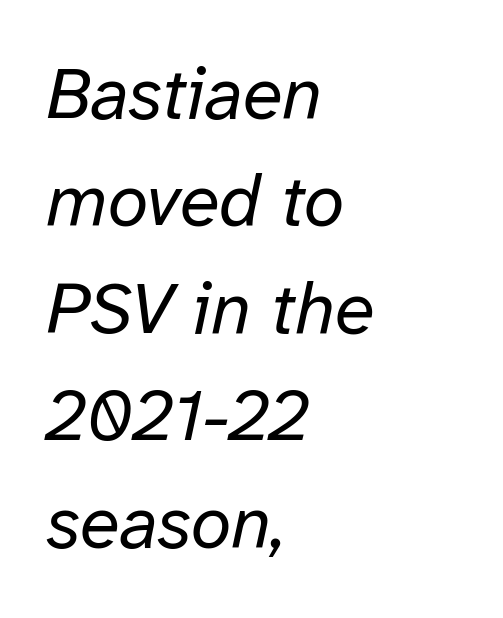
You can tell it's italic because the verticals aren't actually vertical. The zone under the glyphs is completely vacant. The rendering uses a moderate line-height, typical for paragraphs. The passage shown is not bold in any degree. Default kerning and tracking; the words read as compact shapes. A typesetter would call this proportional, since set widths differ per character.
